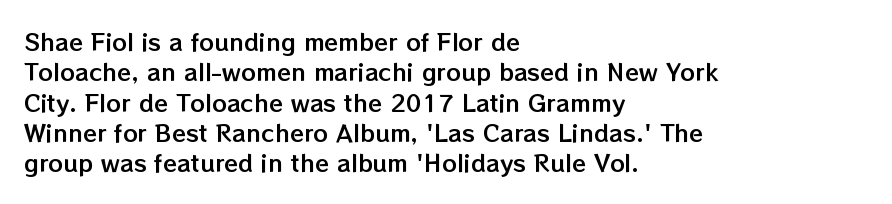
The image shows 23 px text type, upright; set left-aligned, normal line spacing (1.32x), normal letter spacing, not underlined.
